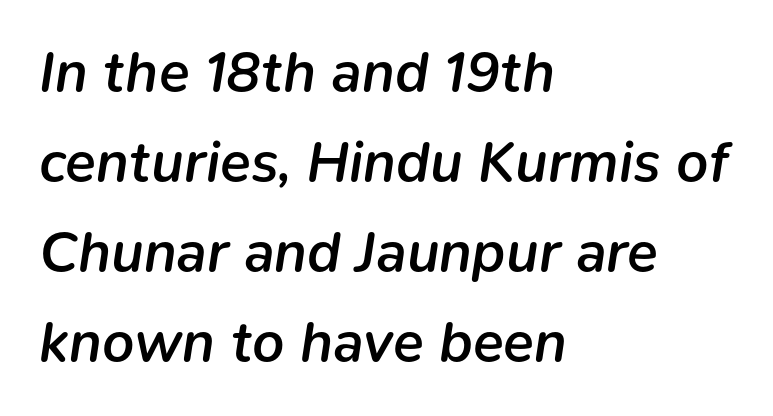
The image shows 57 px semibold type, italic (leaning right); set left-aligned, normal line spacing (1.58x), normal letter spacing, not underlined; low stroke contrast and a medium x-height.
